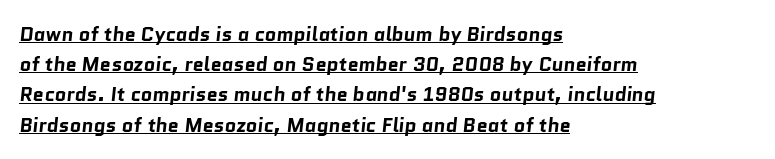
Q: Is the text bold? A: Yes.
Q: Is the text underlined? A: Yes.
Q: How is the paragraph aligned? A: Left-aligned.
Q: Is the spacing between letters normal or unusually wide? A: Normal.
Q: Is the spacing between lines tight, normal or loose? A: Normal.
